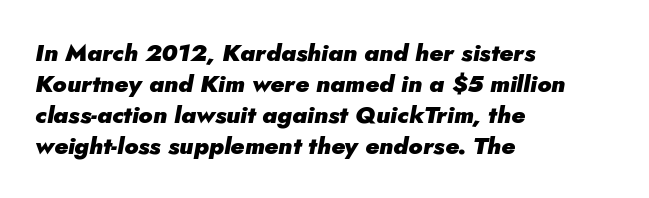
The image shows 24 px bold type, italic (leaning right); set left-aligned, normal line spacing (1.29x), normal letter spacing, not underlined.
